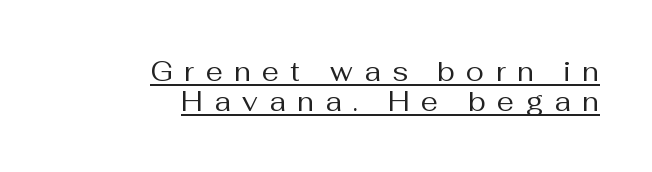
{"italic": "no", "bold": "no", "underline": "yes", "align": "right", "line_spacing": "tight", "line_spacing_ratio": 1.11, "letter_spacing": "wide", "letter_spacing_em": 0.42, "glyph_px": 27}
